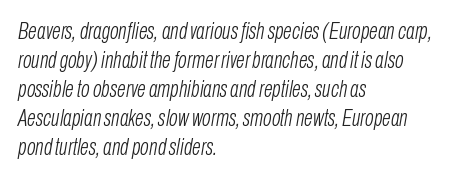
{"italic": "yes", "lean": "right", "slant_degrees": 10, "bold": "no", "underline": "no", "align": "left", "line_spacing": "normal", "line_spacing_ratio": 1.26, "letter_spacing": "normal", "letter_spacing_em": 0.0, "glyph_px": 23}
